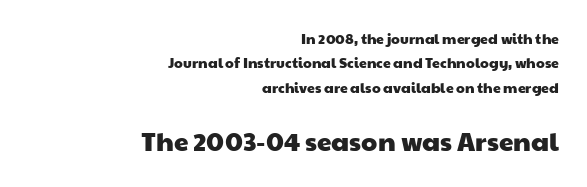
Q: Is the text underlined? A: No.
Q: How is the paragraph aligned? A: Right-aligned.
Q: Is the spacing between letters normal or unusually wide? A: Normal.
Q: Which block of text is set in a larger size, the first (top) or the second (bottom)? A: The second (bottom) one.
